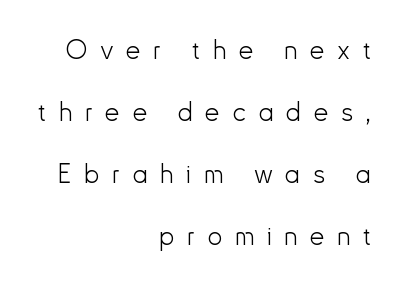
In terms of letterspacing, this is a distinctly airy, spread setting. Is there much room between lines? Yes — plenty of vertical air separates them. Underlining? Definitely not there. The type sits square on the baseline with zero lean. Alignment: flush right. Is the stroke heavy? The answer is a plain regular-or-lighter.
